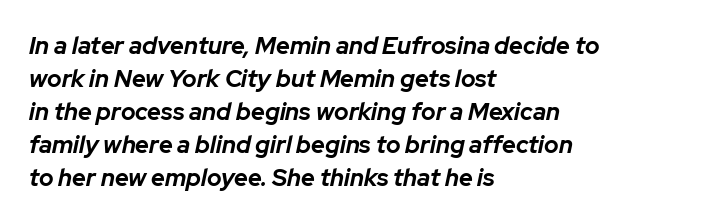
{"italic": "yes", "lean": "right", "slant_degrees": 12, "bold": "yes", "underline": "no", "align": "left", "line_spacing": "normal", "line_spacing_ratio": 1.38, "letter_spacing": "normal", "letter_spacing_em": 0.0, "glyph_px": 24}
